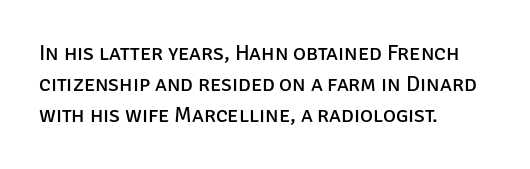
{"italic": "no", "bold": "no", "underline": "no", "align": "left", "line_spacing": "normal", "line_spacing_ratio": 1.41, "letter_spacing": "normal", "letter_spacing_em": 0.0, "glyph_px": 22}
